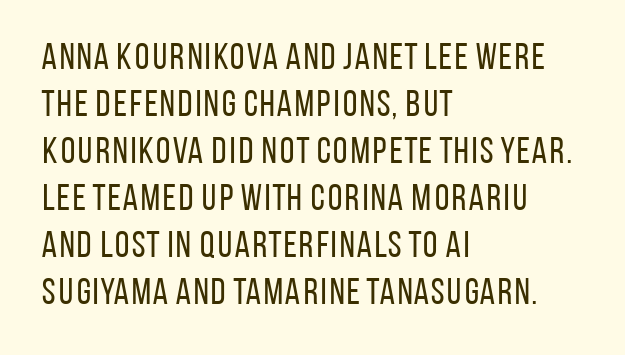
Q: Is the text bold? A: No.
Q: Is the text italic (slanted)? A: No, it is upright.
Q: Is the typeface a serif or a sans-serif typeface? A: Sans-serif.
Q: Is the text underlined? A: No.
Q: How is the paragraph aligned? A: Left-aligned.
Q: Is the spacing between letters normal or unusually wide? A: Normal.
Q: Is the spacing between lines tight, normal or loose? A: Normal.
Q: Width (condensed, normal, or wide)? A: Condensed.
Q: Stroke contrast? A: Low.
Q: x-height? A: Large.
Q: Monospaced? A: No.
